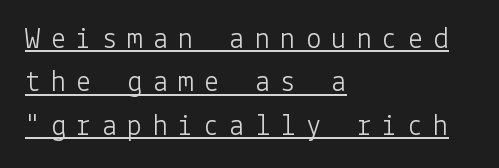
Q: Is the text bold? A: No.
Q: Is the text italic (slanted)? A: No, it is upright.
Q: Is the typeface a serif or a sans-serif typeface? A: Sans-serif.
Q: Is the text underlined? A: Yes.
Q: How is the paragraph aligned? A: Left-aligned.
Q: Is the spacing between letters normal or unusually wide? A: Unusually wide.
Q: Is the spacing between lines tight, normal or loose? A: Normal.
Q: Width (condensed, normal, or wide)? A: Normal.
Q: Stroke contrast? A: Low.
Q: x-height? A: Medium.
